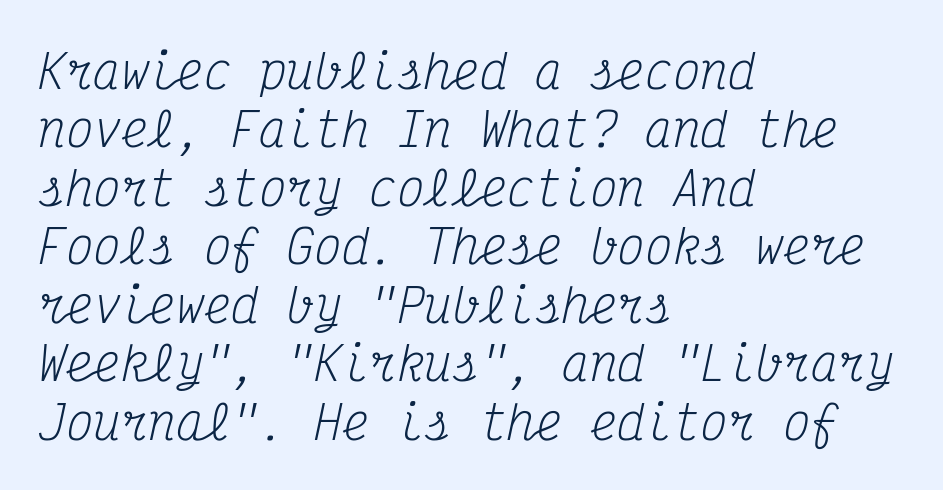
{"serif": "yes", "italic": "yes", "lean": "right", "slant_degrees": 12, "bold": "no", "weight": "regular", "width": "condensed", "stroke_contrast": "medium", "x_height": "medium", "monospaced": "yes", "underline": "no", "align": "left", "line_spacing": "normal", "line_spacing_ratio": 1.27, "letter_spacing": "normal", "letter_spacing_em": 0.0, "glyph_px": 46}
